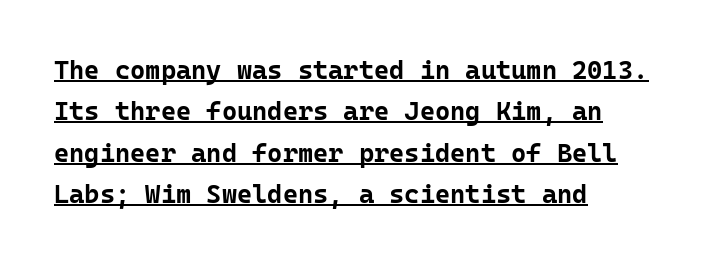
Every character sits straight up, as roman type does. The sample's only ornament is a line tracing under the words. The text block is weighted toward the left margin, trailing off unevenly rightward. The sample has been set heavy, in full bold. What's the leading like? Ordinary, nothing unusual.
